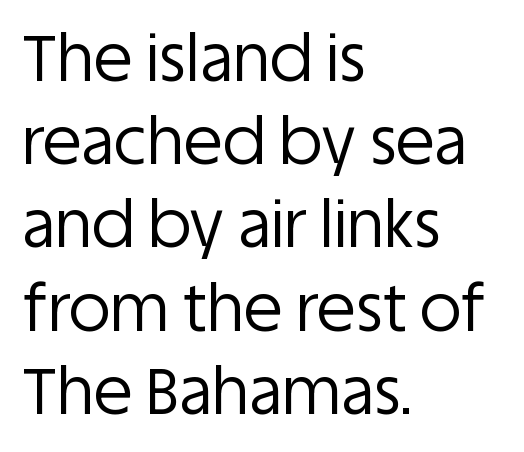
Is this a fixed-width face? No — the glyphs have proportional, varying widths. Rows of type keep a routine distance in the vertical direction. A clean baseline with only descenders dipping below it. Caption: multi-line text, flush left, ragged right. A roman cut, with each character standing at attention. On a weight scale, this lands at 450 or below.
